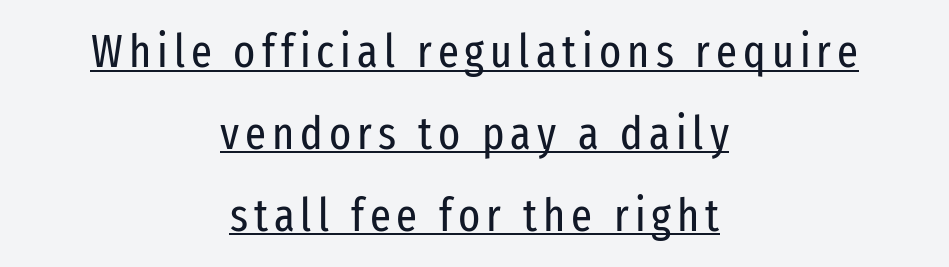
Q: Is the text bold? A: No.
Q: Is the text italic (slanted)? A: No, it is upright.
Q: Is the typeface a serif or a sans-serif typeface? A: Sans-serif.
Q: Is the text underlined? A: Yes.
Q: How is the paragraph aligned? A: Centered.
Q: Width (condensed, normal, or wide)? A: Condensed.
Q: Stroke contrast? A: Low.
Q: x-height? A: Medium.
Q: Monospaced? A: No.
